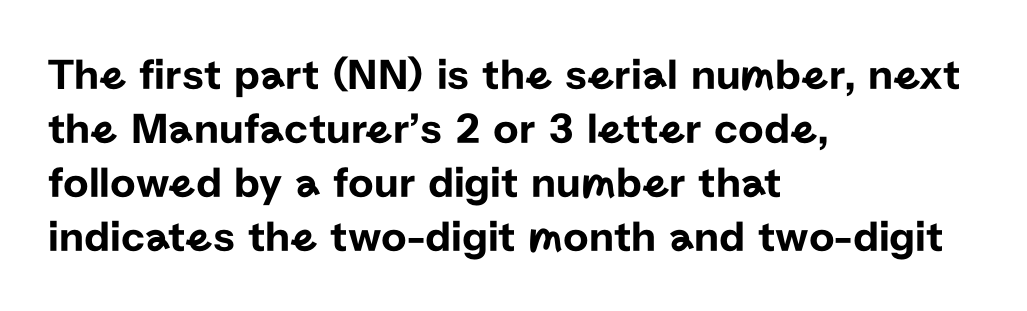
{"serif": "no", "italic": "no", "width": "normal", "stroke_contrast": "low", "x_height": "medium", "monospaced": "no", "underline": "no", "align": "left", "line_spacing_ratio": 1.23, "letter_spacing": "normal", "letter_spacing_em": 0.0, "glyph_px": 44}
